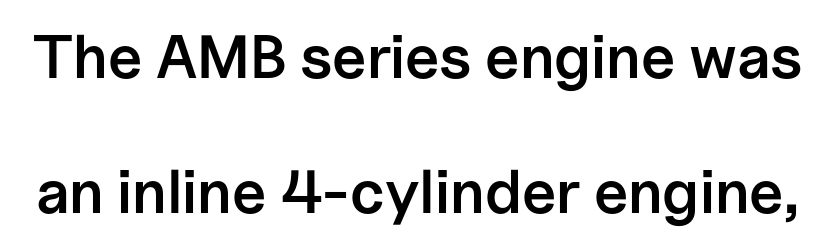
Nope, not italic — everything's standing straight. The rendering uses natural spacing where letterforms have individual widths. Anything drawn beneath the words? Only blank space. Inter-character spacing is left at the font's built-in metrics.
